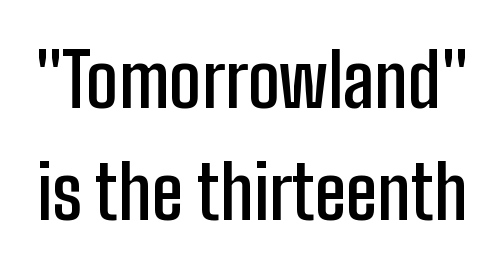
Q: Is the text bold? A: Semi-bold.
Q: Is the text italic (slanted)? A: No, it is upright.
Q: Is the typeface a serif or a sans-serif typeface? A: Sans-serif.
Q: Is the text underlined? A: No.
Q: Is the spacing between letters normal or unusually wide? A: Normal.
Q: Is the spacing between lines tight, normal or loose? A: Normal.
Q: Width (condensed, normal, or wide)? A: Condensed.
Q: Stroke contrast? A: Low.
Q: x-height? A: Medium.
Q: Monospaced? A: No.
